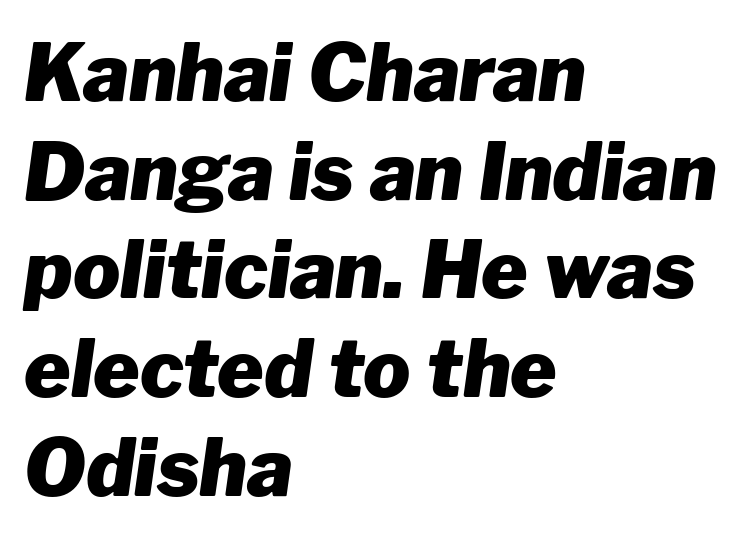
Q: Is the text bold? A: Yes.
Q: Is the text italic (slanted)? A: Yes, it leans right by about 8 degrees.
Q: Is the text underlined? A: No.
Q: How is the paragraph aligned? A: Left-aligned.
Q: Is the spacing between letters normal or unusually wide? A: Normal.
Q: Is the spacing between lines tight, normal or loose? A: Normal.
Q: Width (condensed, normal, or wide)? A: Normal.
Q: Stroke contrast? A: Low.
Q: x-height? A: Medium.
Q: Monospaced? A: No.
